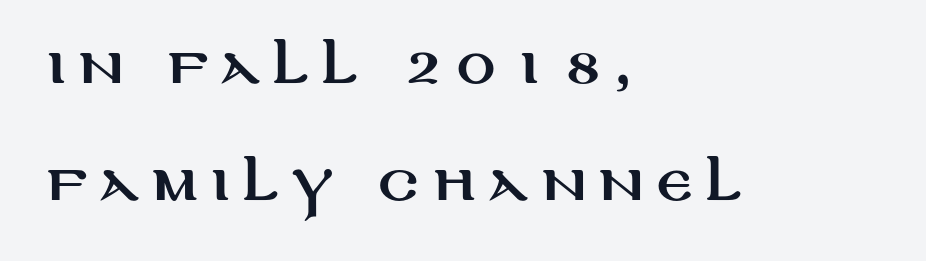
Is this a fixed-width face? No — the glyphs have proportional, varying widths. Does extra space separate the letters? Yes, quite a lot of it. This rendering features lettering with no underline. Does the copy run flush right? No — it runs flush left.
